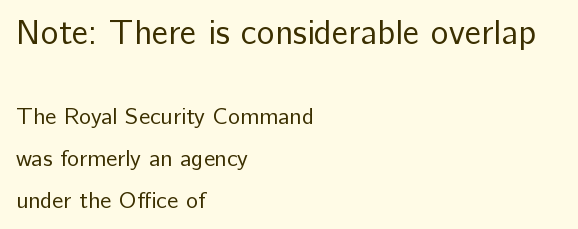
{"serif": "no", "italic": "no", "bold": "no", "weight": "regular", "width": "normal", "stroke_contrast": "low", "x_height": "medium", "monospaced": "no", "underline": "no", "align": "left", "line_spacing_ratio": 1.82, "letter_spacing": "normal", "letter_spacing_em": 0.0, "larger_block": "first", "size_ratio": 1.48, "glyph_px": 34}
